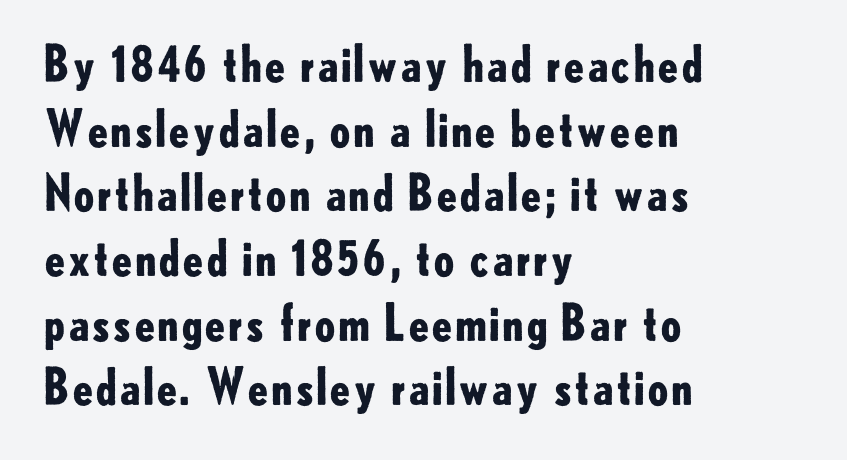
What kind of face is this? One without serifs — a sans. The type sits square on the baseline with zero lean. Baseline-to-baseline distance is the conventional proportion of letter height. Character widths vary here, with narrow letters taking less room than wide ones. The compositor pushed each line to the left boundary.
